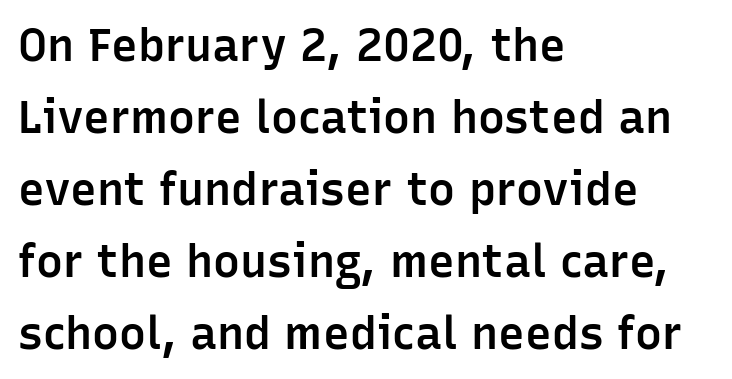
Tall strokes in this sample are plumb rather than angled. Inter-character spacing is left at the font's built-in metrics. The rag falls on the right side of this text block. Summary of vertical rhythm: regular, with standard interline spacing. Font category for this specimen: sans-serif. A typesetter would call this proportional, since set widths differ per character.
